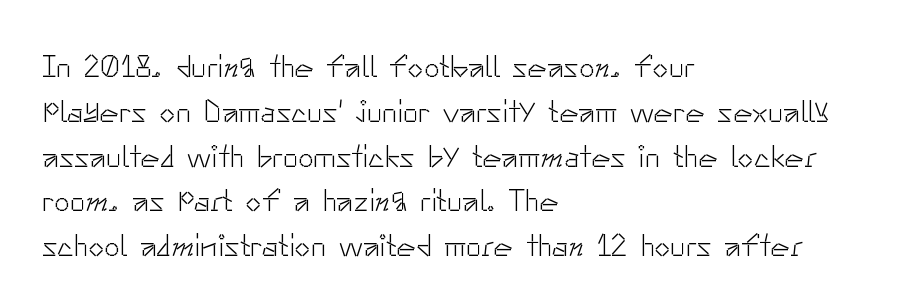
{"serif": "no", "italic": "no", "bold": "no", "weight": "light", "width": "normal", "stroke_contrast": "low", "x_height": "small", "monospaced": "no", "underline": "no", "align": "left", "line_spacing": "normal", "line_spacing_ratio": 1.4, "letter_spacing": "normal", "letter_spacing_em": 0.0, "glyph_px": 32}
